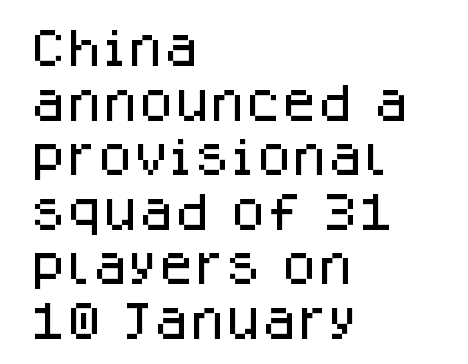
{"serif": "no", "italic": "no", "width": "normal", "stroke_contrast": "low", "x_height": "large", "monospaced": "no", "underline": "no", "align": "left", "line_spacing": "normal", "line_spacing_ratio": 1.33, "letter_spacing": "normal", "letter_spacing_em": 0.0, "glyph_px": 41}
